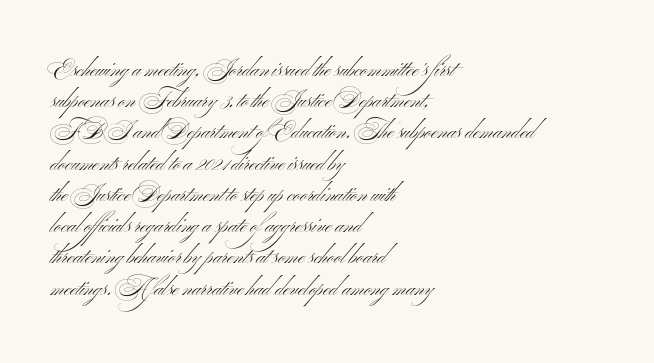
Q: Is the text bold? A: No.
Q: Is the text italic (slanted)? A: Yes.
Q: Is the text underlined? A: No.
Q: How is the paragraph aligned? A: Left-aligned.
Q: Is the spacing between letters normal or unusually wide? A: Normal.
Q: Is the spacing between lines tight, normal or loose? A: Normal.
